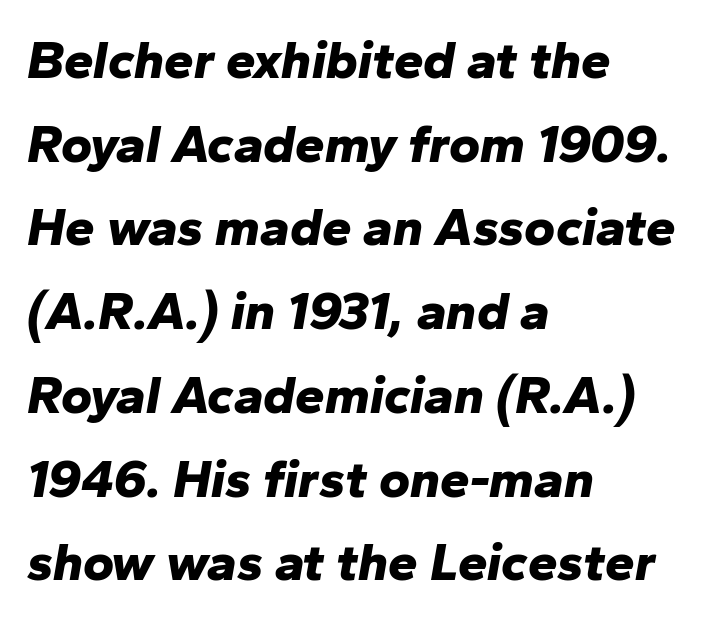
Q: Is the text bold? A: Yes.
Q: Is the text italic (slanted)? A: Yes, it leans right by about 10 degrees.
Q: Is the text underlined? A: No.
Q: How is the paragraph aligned? A: Left-aligned.
Q: Is the spacing between letters normal or unusually wide? A: Normal.
Q: Is the spacing between lines tight, normal or loose? A: Normal.
Q: Width (condensed, normal, or wide)? A: Normal.
Q: Stroke contrast? A: Low.
Q: x-height? A: Medium.
Q: Monospaced? A: No.
